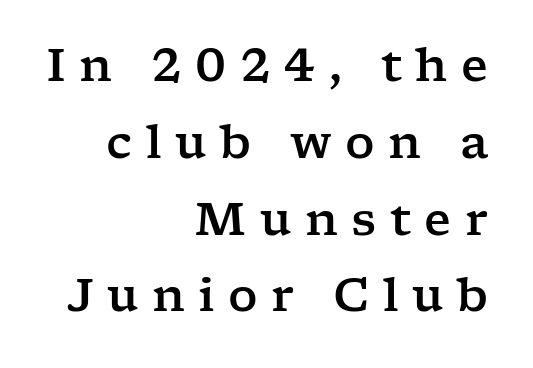
Line ends are locked; line starts wander. Note: serifs present on the glyphs. The rendering uses natural spacing where letterforms have individual widths. Tall strokes in this sample are plumb rather than angled. The rendering inserts visible extra space after every character.
